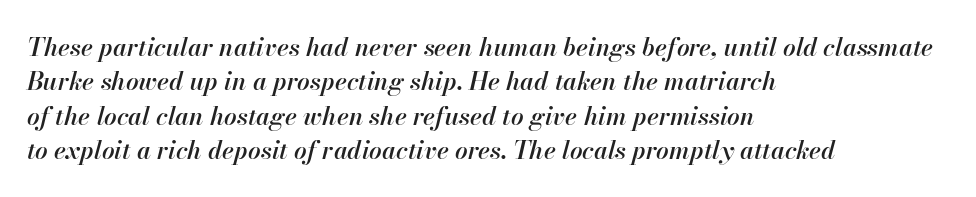
Compared with ordinary roman type, these characters are visibly tilted. Baseline-to-baseline distance is the conventional proportion of letter height. Weight: semibold (demi). Underline: absent. The letters sit at their default tracking, neither squeezed nor spread. Line starts are locked; line ends wander.
